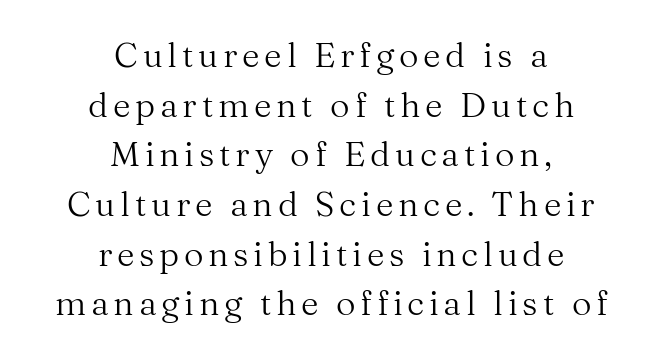
The image shows 34 px regular-weight serif type, upright; set centered, normal line spacing (1.46x), not underlined; medium stroke contrast and a medium x-height.
